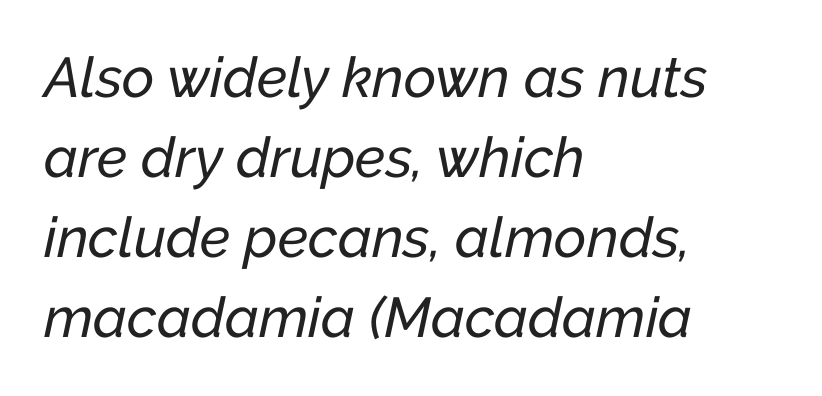
The image shows 56 px text type, italic (leaning right); set left-aligned, normal line spacing (1.43x), normal letter spacing, not underlined; low stroke contrast and a medium x-height.
